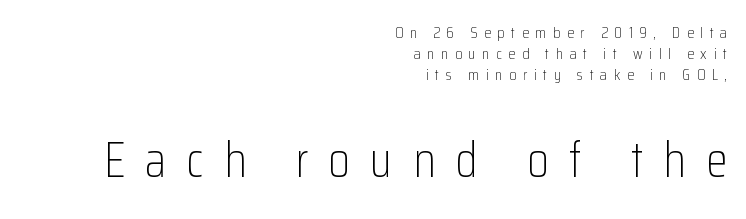
Each letter keeps its own natural width here, so spacing adapts to shape. If you squint, the bottom block still reads clearly — it's the larger of the two. This sample uses an upright cut, with every glyph sitting square on the baseline. Stems and bowls with no extra thickness — not bold. Any mark beneath the type? The region is blank. Normally led — the rows are evenly, conventionally spaced.
